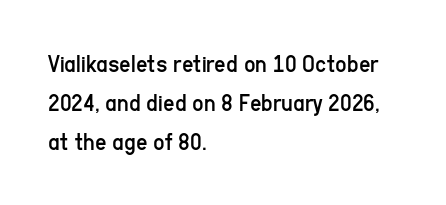
{"italic": "no", "bold": "no", "underline": "no", "align": "left", "line_spacing": "normal", "line_spacing_ratio": 1.57, "letter_spacing": "normal", "letter_spacing_em": 0.0, "glyph_px": 25}
